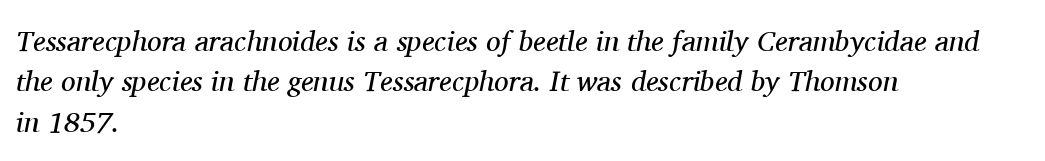
Q: Is the text bold? A: No.
Q: Is the text italic (slanted)? A: Yes, it leans right by about 11 degrees.
Q: Is the typeface a serif or a sans-serif typeface? A: Serif.
Q: Is the text underlined? A: No.
Q: How is the paragraph aligned? A: Left-aligned.
Q: Is the spacing between letters normal or unusually wide? A: Normal.
Q: Is the spacing between lines tight, normal or loose? A: Normal.
Q: Width (condensed, normal, or wide)? A: Normal.
Q: Stroke contrast? A: Medium.
Q: x-height? A: Medium.
Q: Monospaced? A: No.
